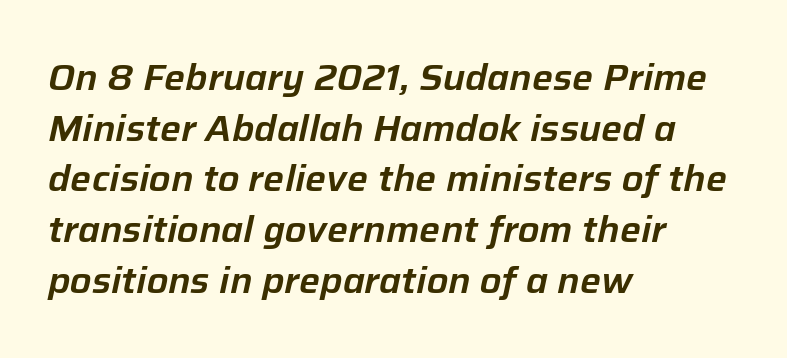
Q: Is the text italic (slanted)? A: Yes, it leans right by about 12 degrees.
Q: Is the text underlined? A: No.
Q: How is the paragraph aligned? A: Left-aligned.
Q: Is the spacing between letters normal or unusually wide? A: Normal.
Q: Is the spacing between lines tight, normal or loose? A: Normal.
Q: Width (condensed, normal, or wide)? A: Normal.
Q: Stroke contrast? A: Low.
Q: x-height? A: Medium.
Q: Monospaced? A: No.
